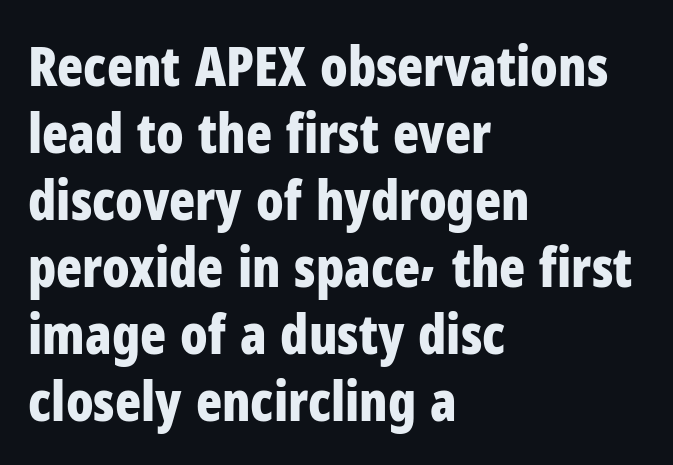
Is the block centered? No — it sits flush against the left margin. Does extra space separate the letters? No, they use regular spacing. Is this a fixed-width face? No — the glyphs have proportional, varying widths. Words float on clear page, feet unadorned. Note: no serifs on the glyphs. The sample has been set heavy, in full bold.
